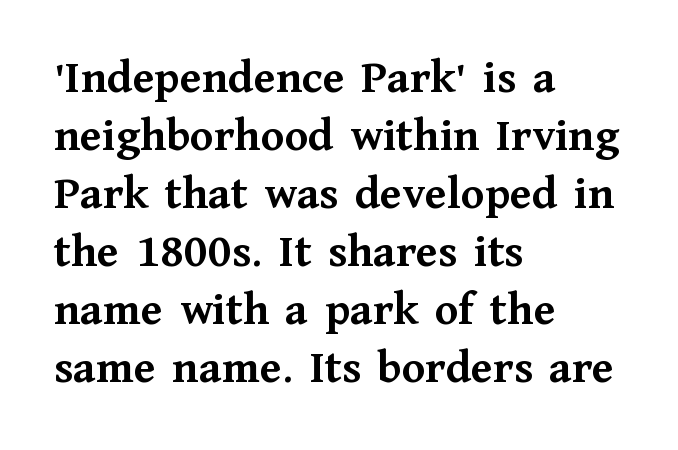
{"serif": "yes", "italic": "no", "bold": "yes", "weight": "semibold", "width": "normal", "stroke_contrast": "medium", "x_height": "medium", "monospaced": "no", "underline": "no", "align": "left", "line_spacing_ratio": 1.21, "letter_spacing": "normal", "letter_spacing_em": 0.0, "glyph_px": 48}
